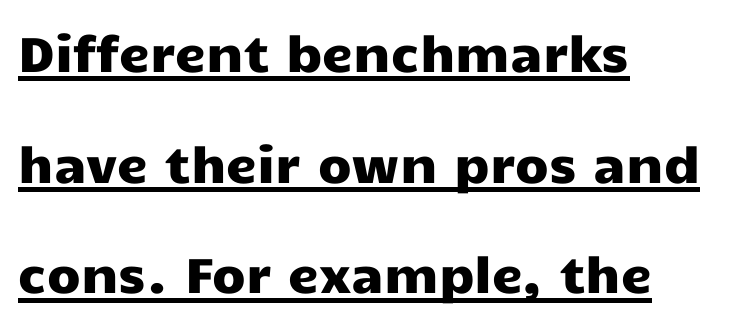
Q: Is the text italic (slanted)? A: No, it is upright.
Q: Is the typeface a serif or a sans-serif typeface? A: Sans-serif.
Q: Is the text underlined? A: Yes.
Q: How is the paragraph aligned? A: Left-aligned.
Q: Is the spacing between letters normal or unusually wide? A: Normal.
Q: Is the spacing between lines tight, normal or loose? A: Loose.
Q: Width (condensed, normal, or wide)? A: Wide.
Q: Stroke contrast? A: Low.
Q: x-height? A: Medium.
Q: Monospaced? A: No.
